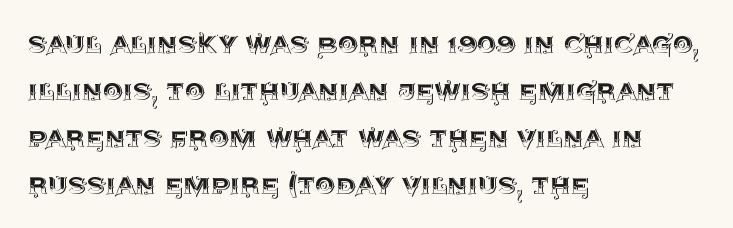
{"italic": "no", "width": "normal", "x_height": "large", "monospaced": "no", "underline": "no", "align": "left", "line_spacing": "normal", "line_spacing_ratio": 1.47, "letter_spacing": "normal", "letter_spacing_em": 0.0, "glyph_px": 32}
